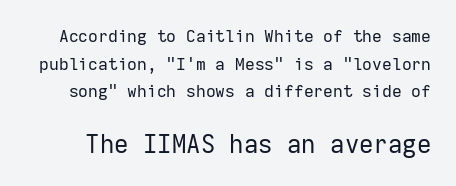
Q: Is the text bold? A: No.
Q: Is the text italic (slanted)? A: No, it is upright.
Q: Is the text underlined? A: No.
Q: Is the spacing between letters normal or unusually wide? A: Normal.
Q: Is the spacing between lines tight, normal or loose? A: Normal.
Q: Which block of text is set in a larger size, the first (top) or the second (bottom)? A: The second (bottom) one.
